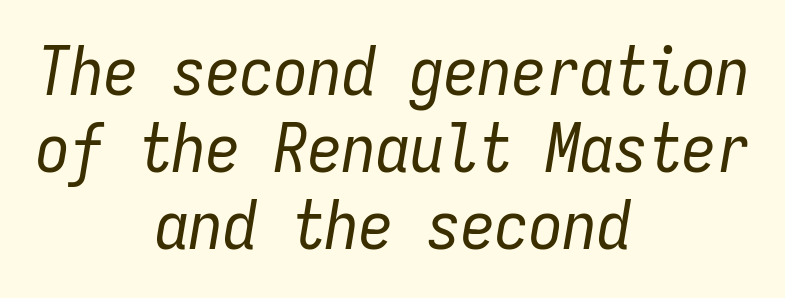
The image shows 68 px regular-weight, condensed type, italic (leaning right), monospaced; set centered, tight line spacing (1.13x), normal letter spacing, not underlined; low stroke contrast and a medium x-height.
